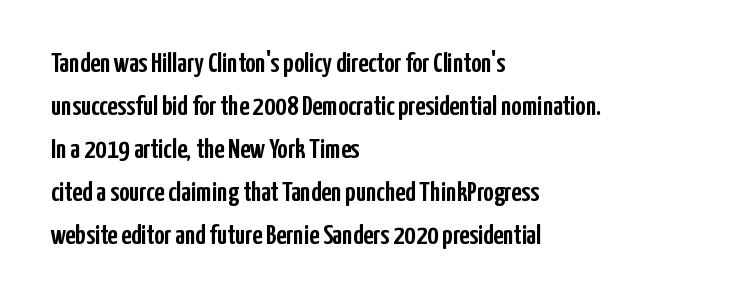
The image shows 28 px condensed sans-serif type, upright; set left-aligned, normal line spacing (1.54x), normal letter spacing, not underlined; low stroke contrast and a medium x-height.
